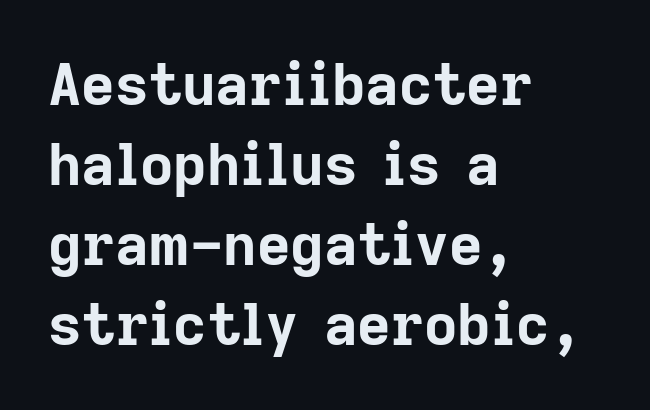
The image shows 58 px bold sans-serif type, upright; set left-aligned, normal line spacing (1.38x), normal letter spacing, not underlined; low stroke contrast and a medium x-height.
